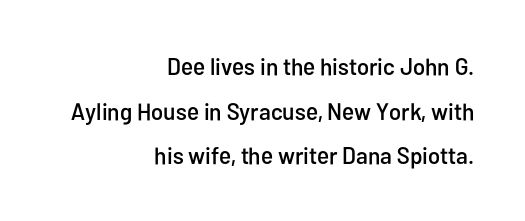
{"italic": "no", "underline": "no", "align": "right", "line_spacing_ratio": 1.86, "letter_spacing": "normal", "letter_spacing_em": 0.0, "glyph_px": 24}
